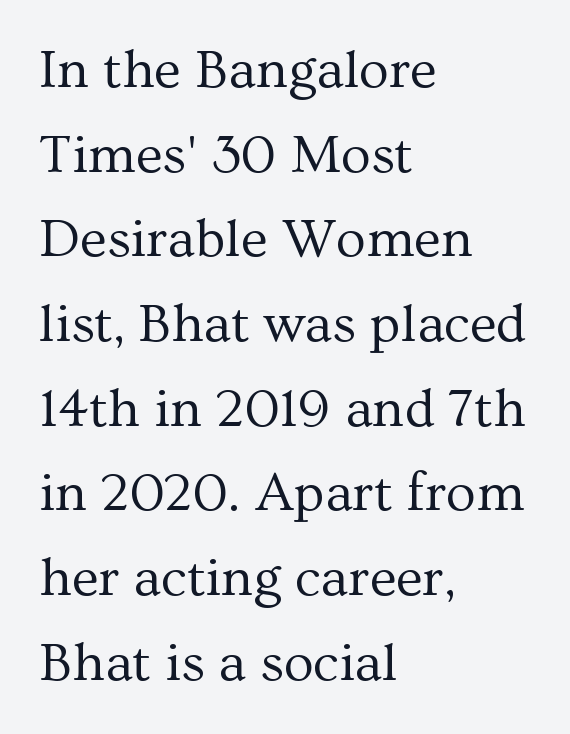
This sample has the flowing, uneven cadence of proportional lettering. A roman cut, with each character standing at attention. Vertically, the passage feels balanced, rows spaced as you'd expect. Line beginnings align vertically; line endings do not. Typographically, this falls in the serif category.
